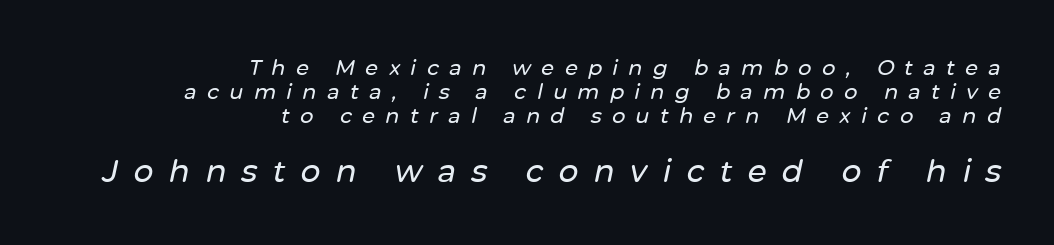
What stands out about the letter spacing? Its width — letters are far apart. Underlining? Definitely not there. The passage shown begins with its smaller block and ends with its larger one. This block would grow much taller if given ordinary leading; it's compressed now. The glyphs look as if they've been sheared to an angle. Spacing verdict: proportional, widths tailored to each character.
